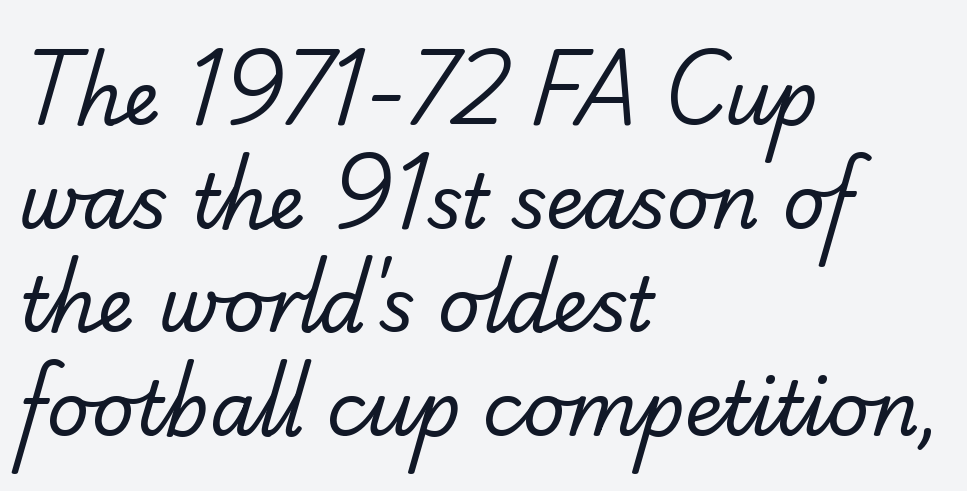
{"serif": "no", "bold": "no", "weight": "regular", "width": "normal", "stroke_contrast": "low", "x_height": "small", "monospaced": "no", "underline": "no", "align": "left", "line_spacing": "normal", "line_spacing_ratio": 1.4, "letter_spacing": "normal", "letter_spacing_em": 0.0, "glyph_px": 74}
